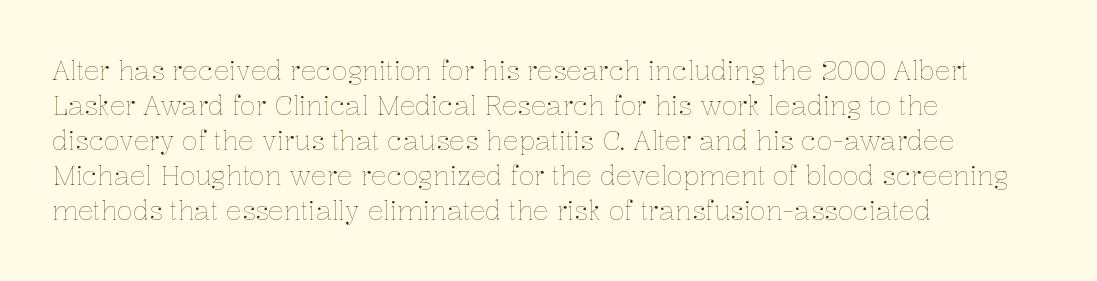
Q: Is the text bold? A: No.
Q: Is the text italic (slanted)? A: No, it is upright.
Q: Is the text underlined? A: No.
Q: How is the paragraph aligned? A: Left-aligned.
Q: Is the spacing between letters normal or unusually wide? A: Normal.
Q: Is the spacing between lines tight, normal or loose? A: Normal.
